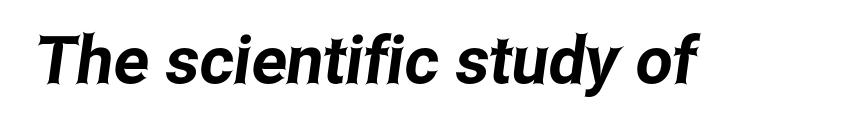
The image shows 66 px condensed sans-serif type; set normal letter spacing, not underlined; low stroke contrast and a medium x-height.
